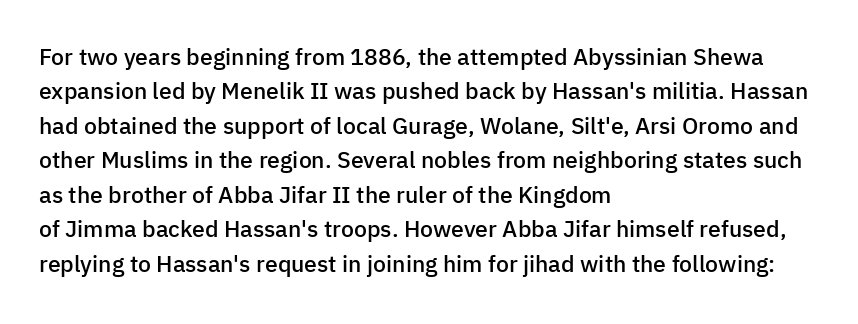
Q: Is the text bold? A: Semi-bold.
Q: Is the text italic (slanted)? A: No, it is upright.
Q: Is the text underlined? A: No.
Q: How is the paragraph aligned? A: Left-aligned.
Q: Is the spacing between letters normal or unusually wide? A: Normal.
Q: Is the spacing between lines tight, normal or loose? A: Normal.
